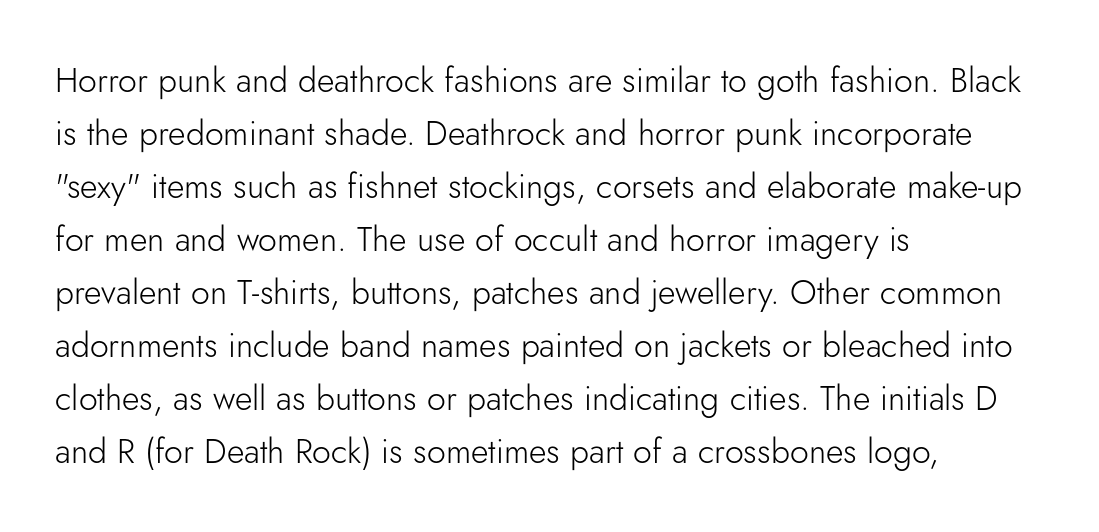
The image shows 34 px light sans-serif type, upright; set left-aligned, normal line spacing (1.56x), normal letter spacing, not underlined; low stroke contrast and a small x-height.
